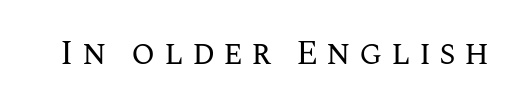
A typesetter would call this proportional, since set widths differ per character. No word sits above an underline. Compared with a typical body face, this is equally light or lighter still. Italic? Not at all — the glyphs are vertical. There is plenty of visible air inserted between adjacent glyphs.
